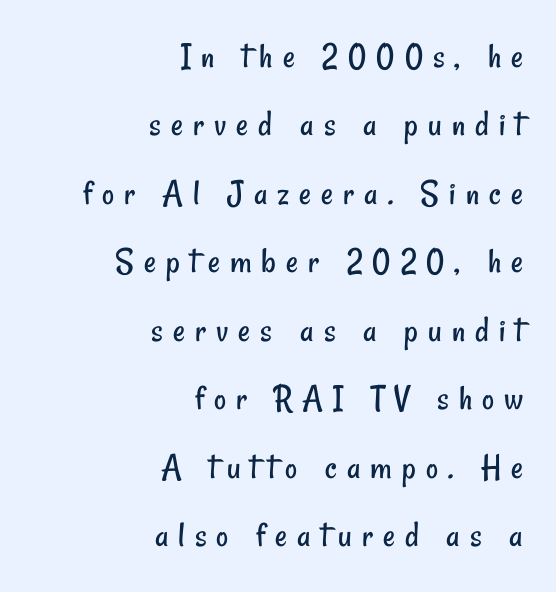
The image shows 37 px regular-weight, condensed sans-serif type; set right-aligned, line spacing 1.85x, unusually wide letter spacing (+0.27 em), not underlined; low stroke contrast and a small x-height.
